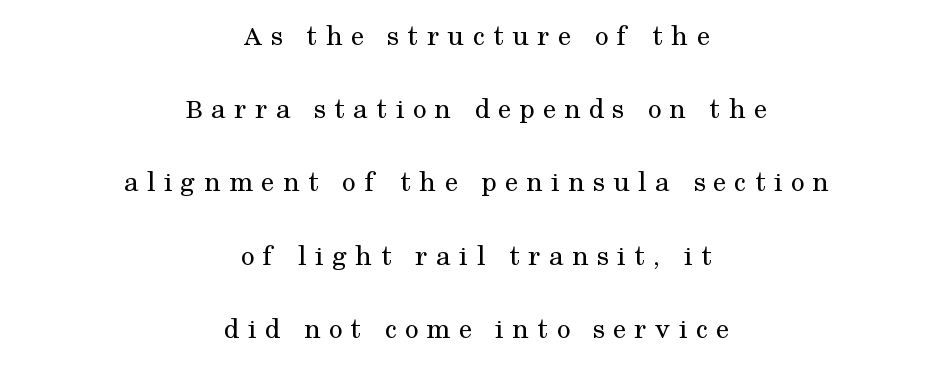
Note: serifs present on the glyphs. Which margin do the lines hug? Neither — every line sits in the middle. Summary of weight: not heavy and not bold. The axis of the letterforms is exactly vertical.
